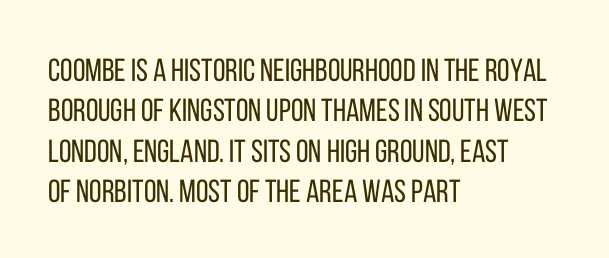
Q: Is the text bold? A: No.
Q: Is the text italic (slanted)? A: No, it is upright.
Q: Is the typeface a serif or a sans-serif typeface? A: Sans-serif.
Q: Is the text underlined? A: No.
Q: How is the paragraph aligned? A: Left-aligned.
Q: Is the spacing between letters normal or unusually wide? A: Normal.
Q: Is the spacing between lines tight, normal or loose? A: Normal.
Q: Width (condensed, normal, or wide)? A: Condensed.
Q: Stroke contrast? A: Low.
Q: x-height? A: Large.
Q: Monospaced? A: No.
